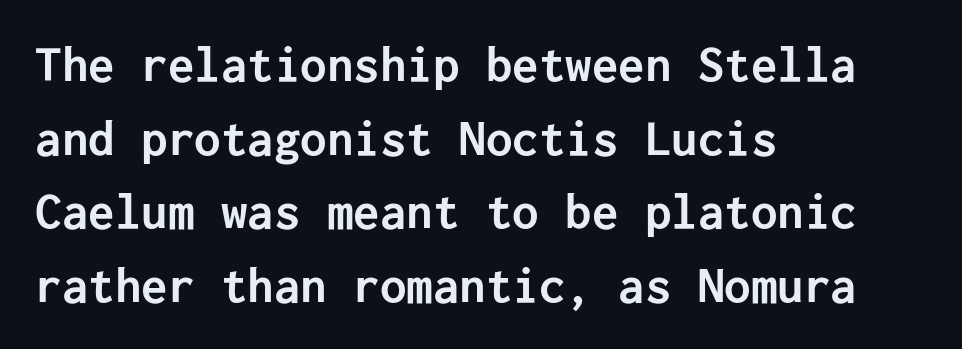
The horizontal fit of the characters is conventional and even. The vertical gap from one line to the next is medium. These lines are set flush left with a ragged right edge. Italic: no, the glyphs are upright roman. This rendering features lettering with no underline. The passage shown is emphatically bold.
